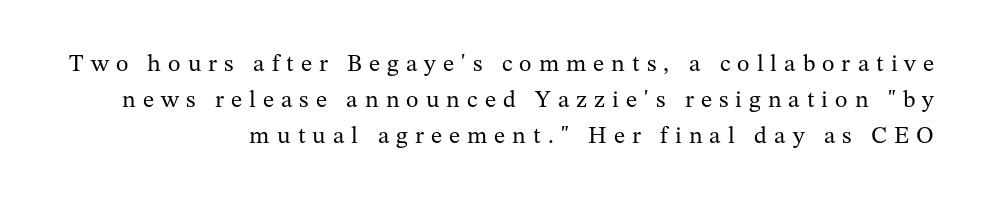
Q: Is the text bold? A: No.
Q: Is the text italic (slanted)? A: No, it is upright.
Q: Is the text underlined? A: No.
Q: How is the paragraph aligned? A: Right-aligned.
Q: Is the spacing between letters normal or unusually wide? A: Unusually wide.
Q: Is the spacing between lines tight, normal or loose? A: Normal.
